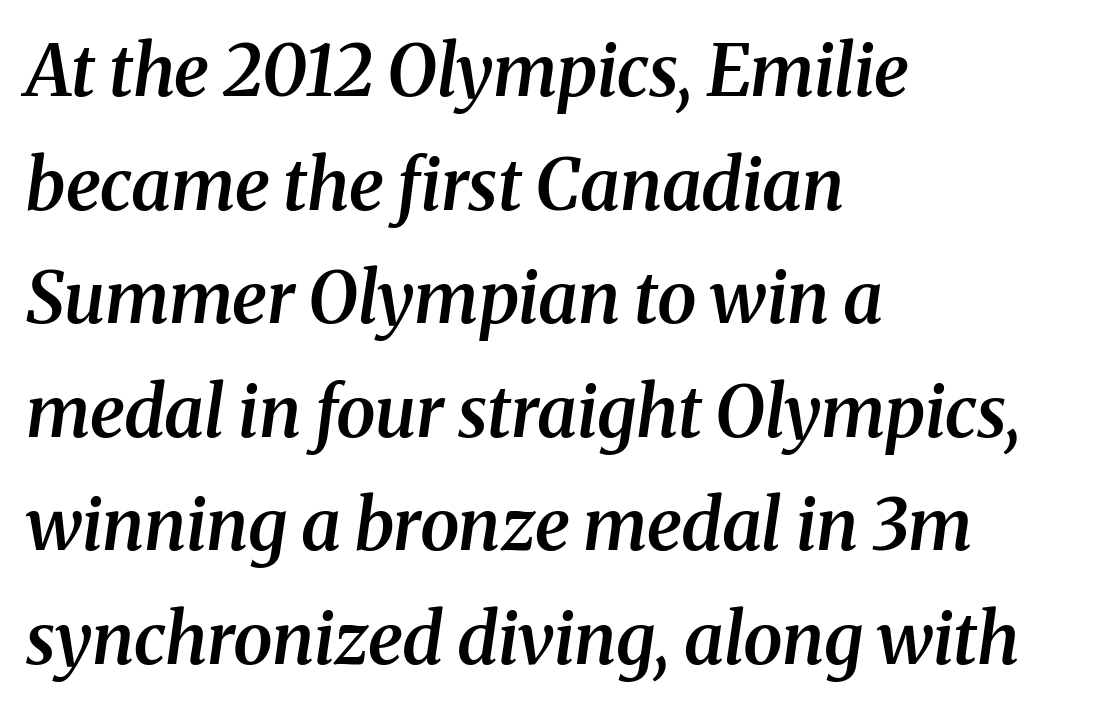
The designer went with a serif here, giving each stem small feet. The passage shown is typed in a proportional face where columns would drift. Is the letter spacing exaggerated? No — it looks like the ordinary default. Its strokes are somewhat broadened, the hallmark of semibold type. Yep, that's italic — everything's leaning.
